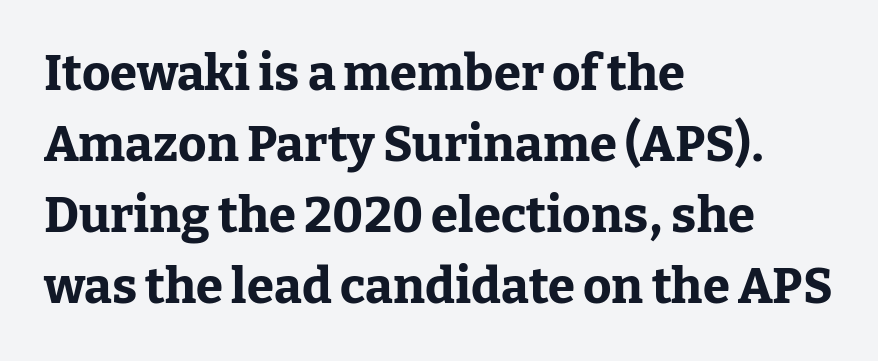
{"serif": "yes", "italic": "no", "bold": "yes", "weight": "bold", "width": "normal", "stroke_contrast": "low", "x_height": "medium", "monospaced": "no", "underline": "no", "align": "left", "line_spacing": "normal", "line_spacing_ratio": 1.45, "letter_spacing": "normal", "letter_spacing_em": 0.0, "glyph_px": 49}
